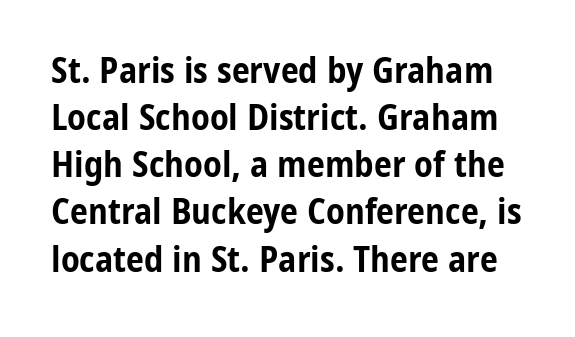
{"serif": "no", "italic": "no", "bold": "yes", "weight": "bold", "width": "condensed", "stroke_contrast": "low", "x_height": "medium", "monospaced": "no", "underline": "no", "line_spacing": "normal", "line_spacing_ratio": 1.31, "letter_spacing": "normal", "letter_spacing_em": 0.0, "glyph_px": 36}
